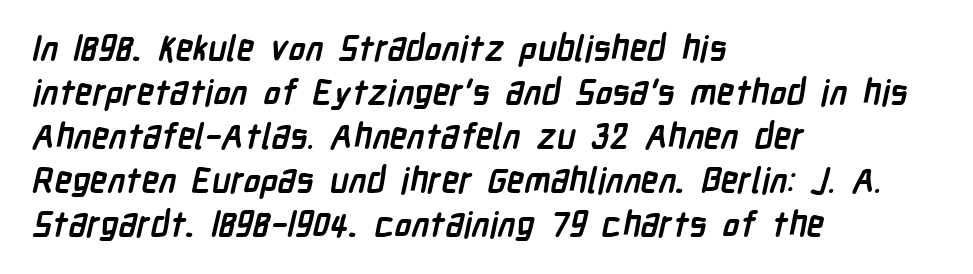
Q: Is the text bold? A: Yes.
Q: Is the typeface a serif or a sans-serif typeface? A: Sans-serif.
Q: Is the text underlined? A: No.
Q: How is the paragraph aligned? A: Left-aligned.
Q: Is the spacing between letters normal or unusually wide? A: Normal.
Q: Is the spacing between lines tight, normal or loose? A: Normal.
Q: Width (condensed, normal, or wide)? A: Condensed.
Q: Stroke contrast? A: Low.
Q: x-height? A: Medium.
Q: Monospaced? A: No.
